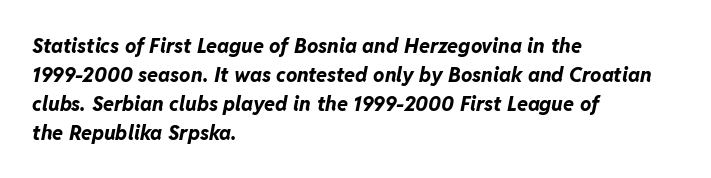
The gaps between neighbouring characters are ordinary and unremarkable. Every letter is thick-stroked: bold, no question. Horizontal bands of white between lines are of average thickness. The whole block is typeset with a tilt. Beneath every word, the page is bare.
